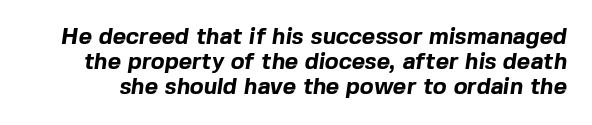
Q: Is the text bold? A: Yes.
Q: Is the text underlined? A: No.
Q: Is the spacing between letters normal or unusually wide? A: Normal.
Q: Is the spacing between lines tight, normal or loose? A: Tight.
